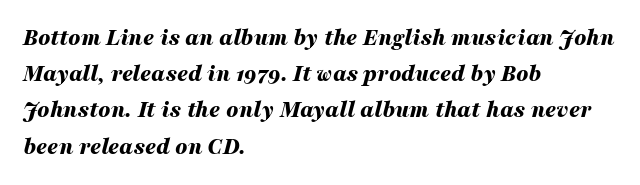
Notice how the stems are inclined rather than vertical — that's the hallmark of italics. Alignment: flush left. Observe the ordinary spacing: letters are neighbours, not strangers. Students, observe: this is what conventionally led text looks like.
